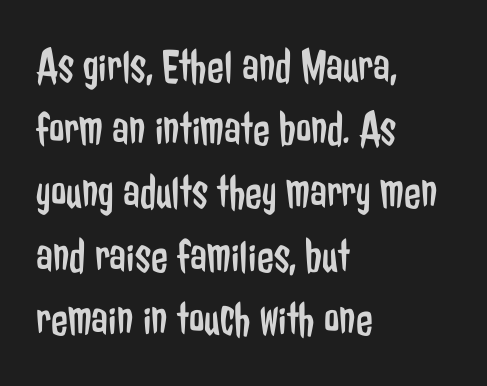
Q: Is the text bold? A: No.
Q: Is the text italic (slanted)? A: No, it is upright.
Q: Is the typeface a serif or a sans-serif typeface? A: Sans-serif.
Q: Is the text underlined? A: No.
Q: How is the paragraph aligned? A: Left-aligned.
Q: Is the spacing between letters normal or unusually wide? A: Normal.
Q: Is the spacing between lines tight, normal or loose? A: Normal.
Q: Width (condensed, normal, or wide)? A: Condensed.
Q: Stroke contrast? A: Low.
Q: x-height? A: Medium.
Q: Monospaced? A: No.
